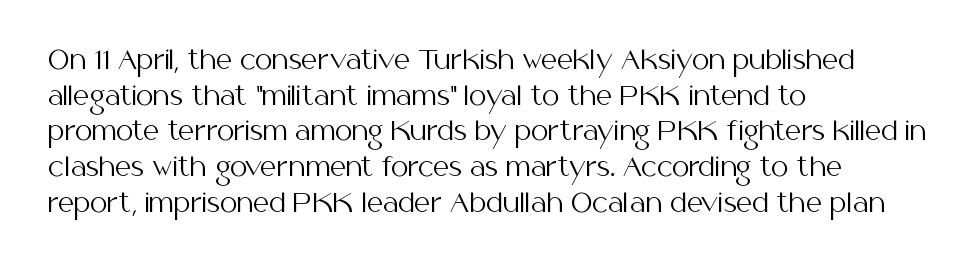
The image shows 25 px text type, upright; set left-aligned, normal line spacing (1.43x), normal letter spacing, not underlined.
